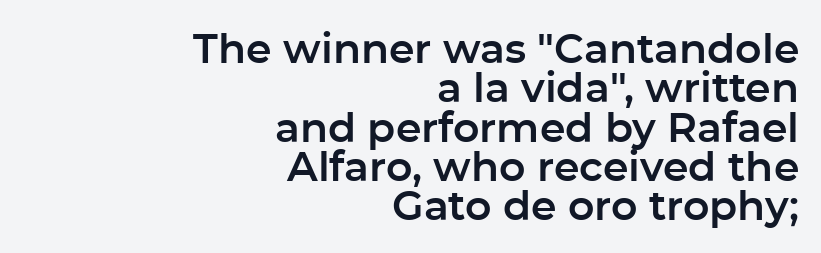
Q: Is the text italic (slanted)? A: No, it is upright.
Q: Is the typeface a serif or a sans-serif typeface? A: Sans-serif.
Q: Is the text underlined? A: No.
Q: How is the paragraph aligned? A: Right-aligned.
Q: Is the spacing between letters normal or unusually wide? A: Normal.
Q: Is the spacing between lines tight, normal or loose? A: Tight.
Q: Width (condensed, normal, or wide)? A: Normal.
Q: Stroke contrast? A: Low.
Q: x-height? A: Medium.
Q: Monospaced? A: No.
